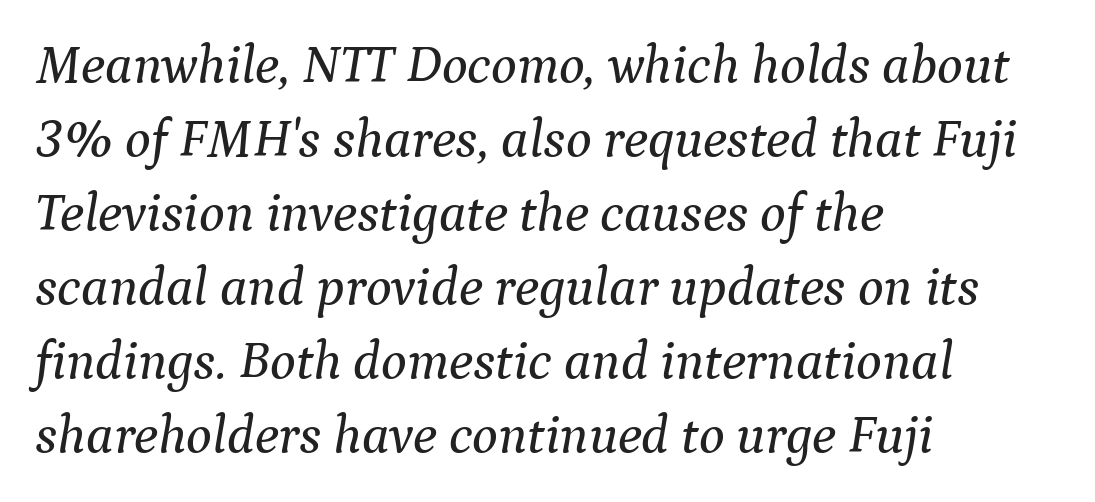
Q: Is the text italic (slanted)? A: Yes, it leans right by about 9 degrees.
Q: Is the typeface a serif or a sans-serif typeface? A: Serif.
Q: Is the text underlined? A: No.
Q: How is the paragraph aligned? A: Left-aligned.
Q: Is the spacing between letters normal or unusually wide? A: Normal.
Q: Is the spacing between lines tight, normal or loose? A: Normal.
Q: Width (condensed, normal, or wide)? A: Normal.
Q: Stroke contrast? A: Medium.
Q: x-height? A: Medium.
Q: Monospaced? A: No.
